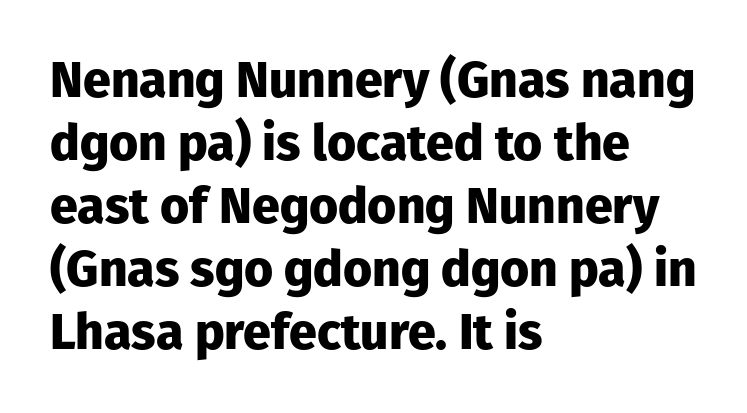
The image shows 50 px heavy sans-serif type, upright; set left-aligned, normal line spacing (1.26x), normal letter spacing, not underlined; low stroke contrast and a medium x-height.
